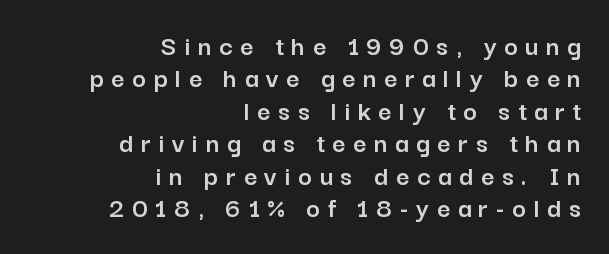
The image shows 29 px sans-serif type, upright; set right-aligned, tight line spacing (1.12x), unusually wide letter spacing (+0.26 em), not underlined; low stroke contrast and a medium x-height.
